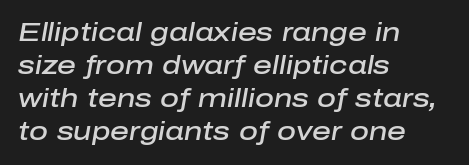
The image shows 26 px text type, italic (leaning right); set left-aligned, normal line spacing (1.27x), normal letter spacing, not underlined.
